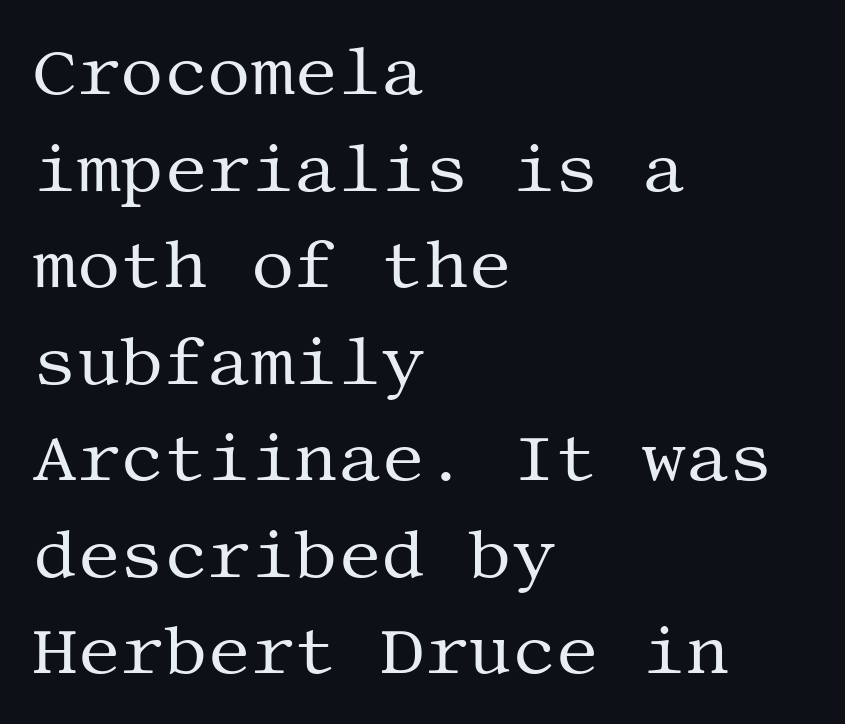
Typographically, this falls in the serif category. Notice how descenders clear the ascenders below comfortably — that's standard leading. The horizontal fit of the characters is conventional and even. A roman cut, with each character standing at attention. The text block is weighted toward the left margin, trailing off unevenly rightward. A quiet, ordinary-to-light weight characterises the typeface.
